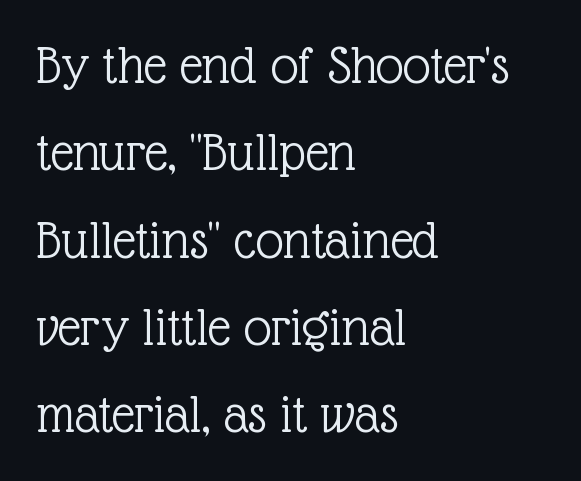
{"serif": "yes", "italic": "no", "bold": "no", "weight": "light", "width": "normal", "x_height": "medium", "monospaced": "no", "underline": "no", "align": "left", "line_spacing": "normal", "line_spacing_ratio": 1.56, "letter_spacing": "normal", "letter_spacing_em": 0.0, "glyph_px": 56}
